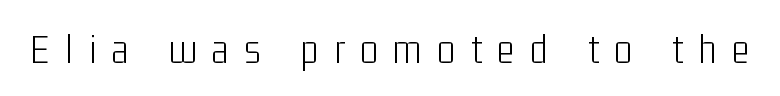
Q: Is the text bold? A: No.
Q: Is the text italic (slanted)? A: No, it is upright.
Q: Is the typeface a serif or a sans-serif typeface? A: Sans-serif.
Q: Is the text underlined? A: No.
Q: Is the spacing between letters normal or unusually wide? A: Unusually wide.
Q: Width (condensed, normal, or wide)? A: Condensed.
Q: Stroke contrast? A: Low.
Q: x-height? A: Medium.
Q: Monospaced? A: No.
